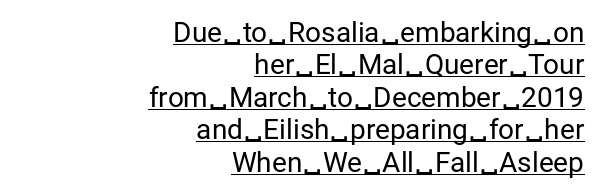
The image shows 28 px regular-weight sans-serif type, upright; set right-aligned, line spacing 1.16x, normal letter spacing, underlined; low stroke contrast and a medium x-height.
